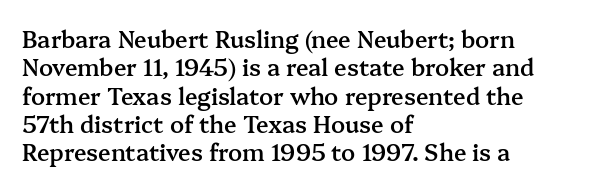
The image shows 23 px text type, upright; set left-aligned, line spacing 1.23x, normal letter spacing, not underlined.
